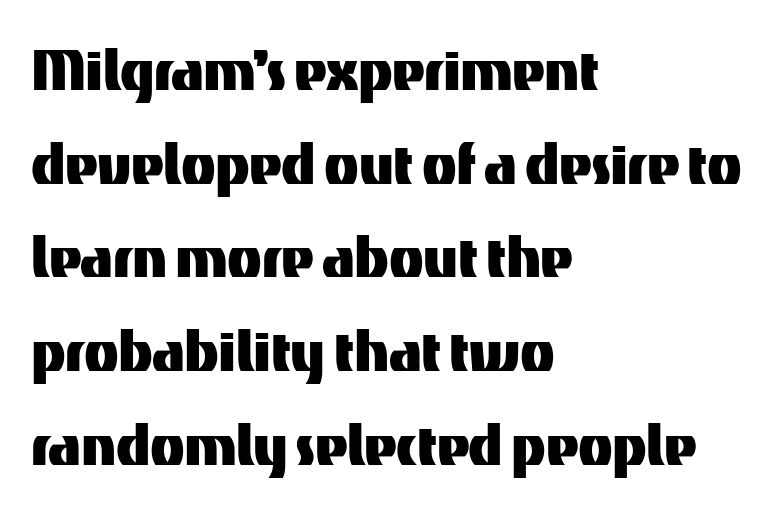
{"serif": "no", "italic": "no", "width": "normal", "stroke_contrast": "medium", "x_height": "medium", "monospaced": "no", "underline": "no", "align": "left", "line_spacing": "normal", "line_spacing_ratio": 1.32, "letter_spacing": "normal", "letter_spacing_em": 0.0, "glyph_px": 71}
